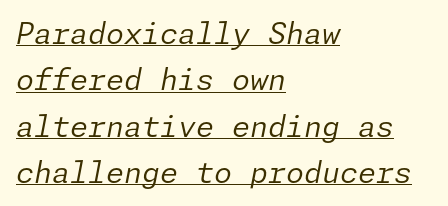
Q: Is the text bold? A: No.
Q: Is the text italic (slanted)? A: Yes, it leans right by about 11 degrees.
Q: Is the text underlined? A: Yes.
Q: How is the paragraph aligned? A: Left-aligned.
Q: Is the spacing between letters normal or unusually wide? A: Normal.
Q: Is the spacing between lines tight, normal or loose? A: Normal.
Q: Width (condensed, normal, or wide)? A: Normal.
Q: Stroke contrast? A: Low.
Q: x-height? A: Medium.
